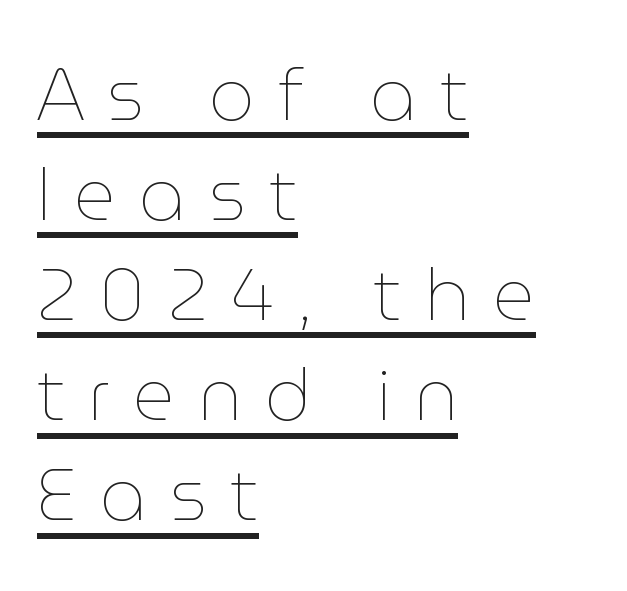
The image shows 72 px thin type, upright; set left-aligned, normal line spacing (1.39x), unusually wide letter spacing (+0.32 em), underlined; low stroke contrast and a medium x-height.
